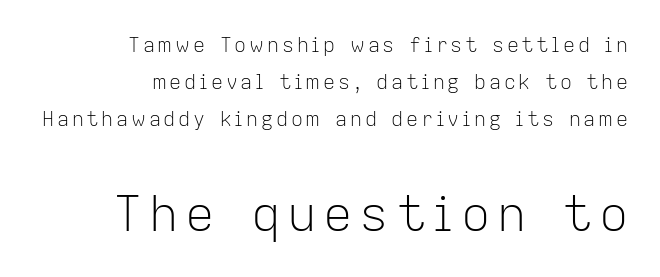
Q: Is the text bold? A: No.
Q: Is the text italic (slanted)? A: No, it is upright.
Q: Is the typeface a serif or a sans-serif typeface? A: Sans-serif.
Q: Is the text underlined? A: No.
Q: How is the paragraph aligned? A: Right-aligned.
Q: Which block of text is set in a larger size, the first (top) or the second (bottom)? A: The second (bottom) one.
Q: Width (condensed, normal, or wide)? A: Normal.
Q: Stroke contrast? A: Low.
Q: x-height? A: Medium.
Q: Monospaced? A: No.
